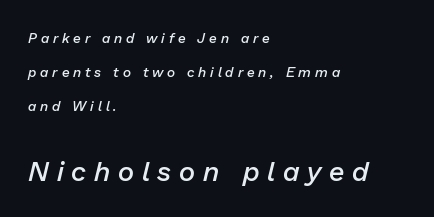
Emphasis-style slanted type is in use. The later block is typeset at a bigger size than the earlier block. Every row of glyphs begins at an identical x-position on the left. In terms of letterspacing, this is a distinctly airy, spread setting. Looks like regular typesetting: each glyph gets only the width it needs. Set as a demibold, roughly 600 on the weight scale.
